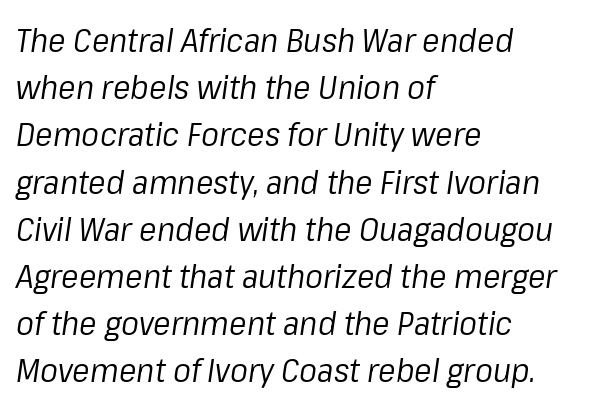
Q: Is the text bold? A: No.
Q: Is the text italic (slanted)? A: Yes, it leans right by about 8 degrees.
Q: Is the text underlined? A: No.
Q: How is the paragraph aligned? A: Left-aligned.
Q: Is the spacing between letters normal or unusually wide? A: Normal.
Q: Is the spacing between lines tight, normal or loose? A: Normal.
Q: Width (condensed, normal, or wide)? A: Normal.
Q: Stroke contrast? A: Low.
Q: x-height? A: Medium.
Q: Monospaced? A: No.
